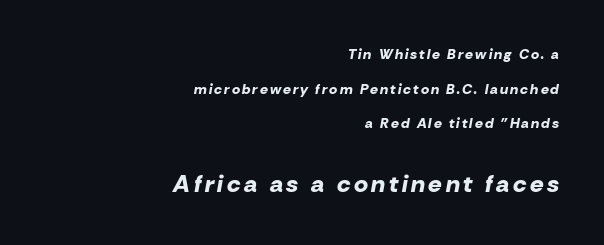
{"italic": "yes", "lean": "right", "slant_degrees": 10, "bold": "yes", "underline": "no", "align": "right", "line_spacing": "loose", "line_spacing_ratio": 2.47, "larger_block": "second", "size_ratio": 1.71, "glyph_px": 24}
